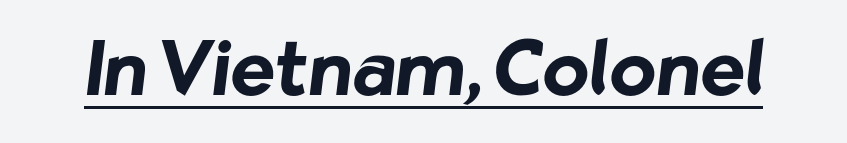
The gaps between neighbouring characters are ordinary and unremarkable. What decoration does the sample have? An underline. You'd pick this weight for a headline — it's a proper bold. The text was rendered using a sans face with plain stroke endings. Do the characters align in a grid? No, the font is proportional.
